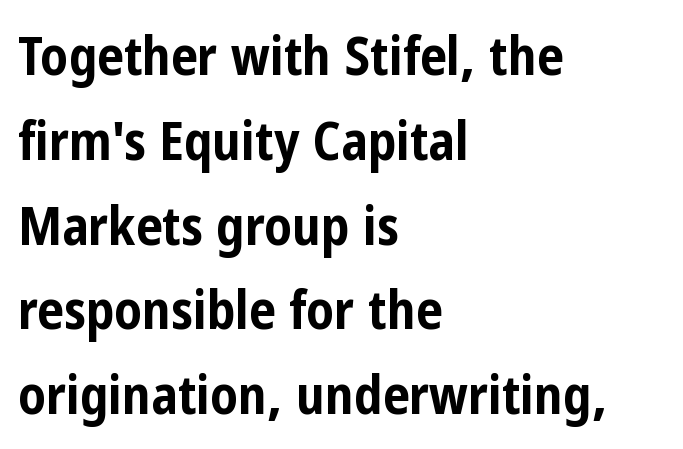
The image shows 53 px bold, condensed sans-serif type, upright; set left-aligned, normal line spacing (1.6x), normal letter spacing, not underlined; low stroke contrast and a medium x-height.
